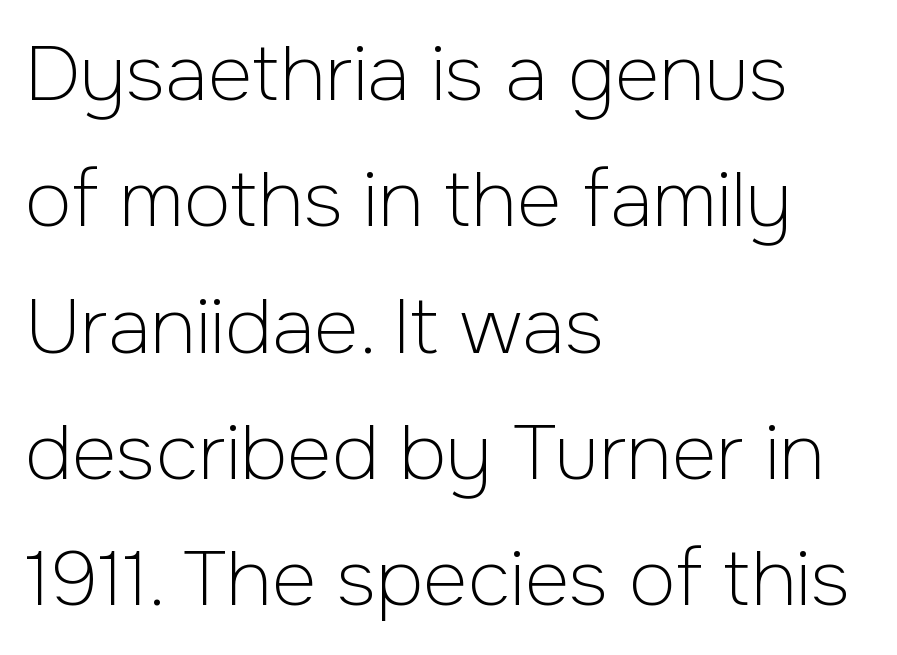
{"serif": "no", "italic": "no", "bold": "no", "weight": "light", "width": "normal", "stroke_contrast": "low", "x_height": "medium", "monospaced": "no", "underline": "no", "align": "left", "line_spacing": "normal", "line_spacing_ratio": 1.64, "letter_spacing": "normal", "letter_spacing_em": 0.0, "glyph_px": 77}
